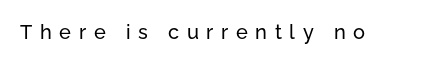
Q: Is the text italic (slanted)? A: No, it is upright.
Q: Is the text underlined? A: No.
Q: Is the spacing between letters normal or unusually wide? A: Unusually wide.
